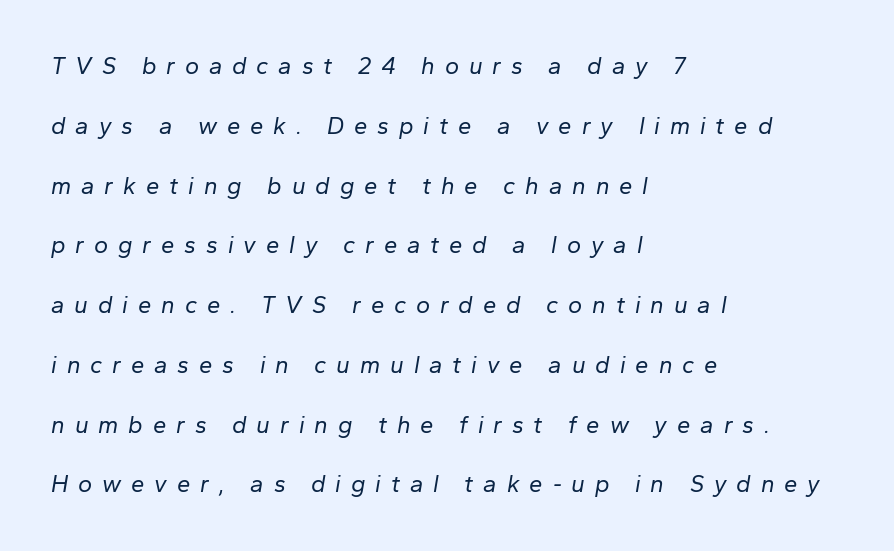
{"italic": "yes", "lean": "right", "slant_degrees": 10, "bold": "no", "underline": "no", "align": "left", "line_spacing": "loose", "line_spacing_ratio": 2.49, "letter_spacing": "wide", "letter_spacing_em": 0.41, "glyph_px": 24}
